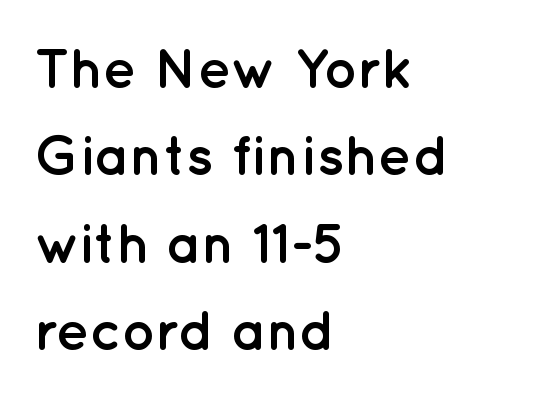
This rendering features lettering with no underline. This block has exactly the height ordinary leading produces. If you drew a line through each stem, it would be perfectly vertical. Here the designer chose a conventional face with non-uniform glyph widths. The rendering keeps characters at their native spacing. Heavy-handed strokes throughout: this text is bold.
